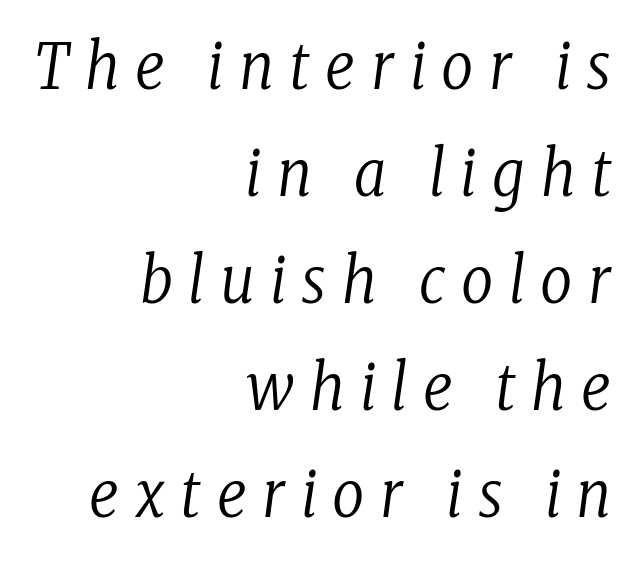
These lines are rendered in a variable-pitch font. The face used here is seriffed, in the tradition of book romans. Successive baselines arrive at the customary interval. Look at the tracking — it's clearly loosened, letters drifting apart. Lines of text with bare space underneath.
